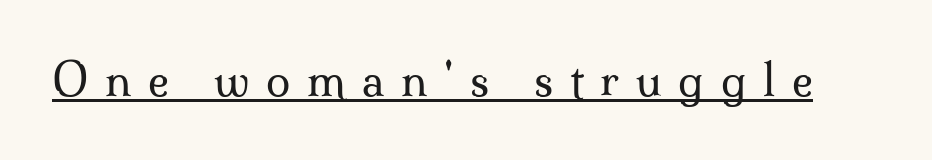
{"serif": "yes", "italic": "no", "bold": "no", "weight": "regular", "width": "normal", "stroke_contrast": "medium", "x_height": "small", "monospaced": "no", "underline": "yes", "letter_spacing": "wide", "letter_spacing_em": 0.38, "glyph_px": 44}
